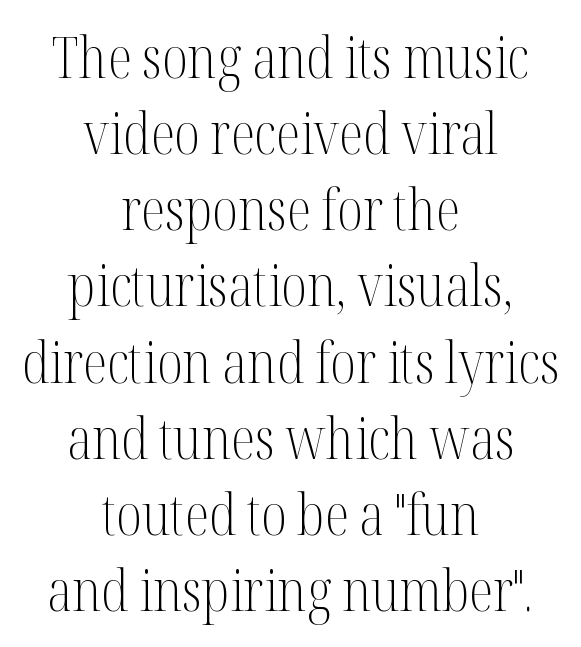
{"serif": "yes", "italic": "no", "bold": "no", "weight": "light", "width": "condensed", "stroke_contrast": "medium", "x_height": "medium", "monospaced": "no", "underline": "no", "align": "center", "line_spacing": "normal", "line_spacing_ratio": 1.36, "letter_spacing": "normal", "letter_spacing_em": 0.0, "glyph_px": 56}
